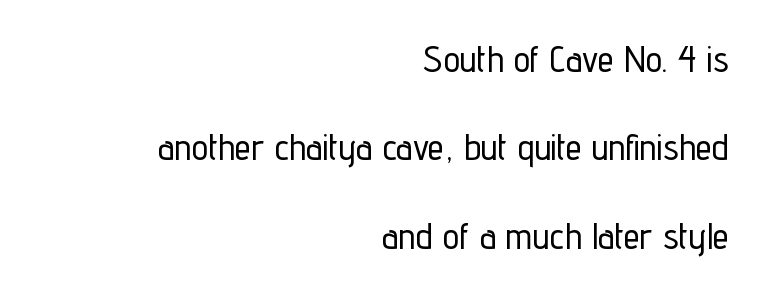
{"serif": "no", "italic": "no", "width": "condensed", "stroke_contrast": "low", "x_height": "medium", "monospaced": "no", "underline": "no", "align": "right", "line_spacing": "loose", "line_spacing_ratio": 2.39, "letter_spacing": "normal", "letter_spacing_em": 0.0, "glyph_px": 37}
